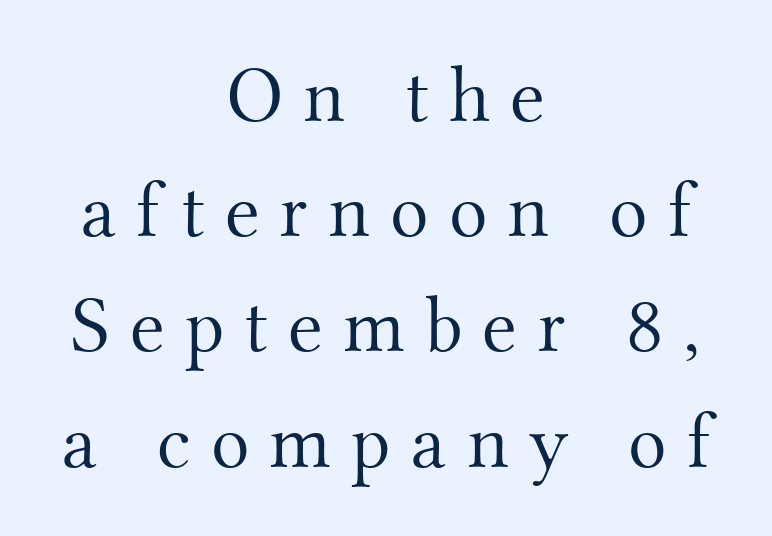
Each stroke keeps to a modest, everyday thickness or less. Unmarked baselines from the first word to the last. This rendering uses center alignment, leaving both contours irregular but symmetric. Quick note: interline space is typical. Looks like regular typesetting: each glyph gets only the width it needs.
